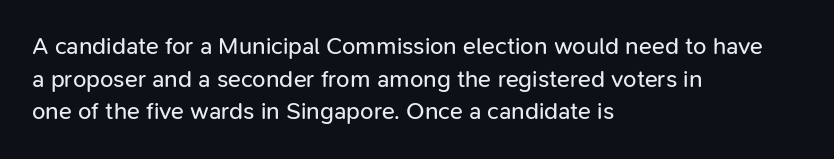
Plain, unruled lines of type. Ordinary non-slanted type is in use. Does extra space separate the letters? No, they use regular spacing. This is not heavy type; no bold has been used. These lines sit exactly where default settings would place them. Reading down the block, your eye returns to a fixed left position each line.
